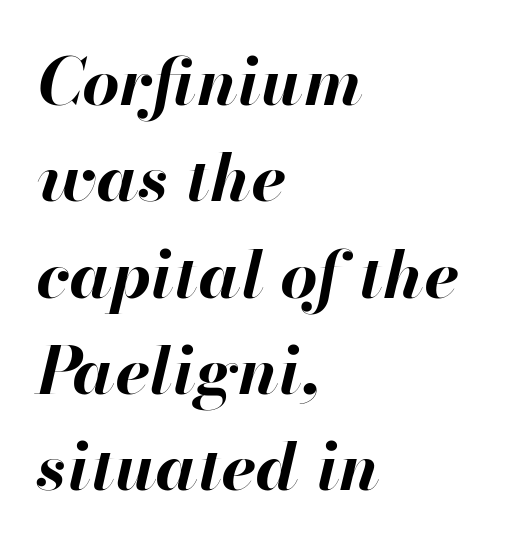
{"italic": "yes", "lean": "right", "slant_degrees": 13, "bold": "yes", "weight": "bold", "width": "normal", "stroke_contrast": "high", "x_height": "small", "monospaced": "no", "underline": "no", "align": "left", "line_spacing": "normal", "line_spacing_ratio": 1.46, "letter_spacing": "normal", "letter_spacing_em": 0.0, "glyph_px": 66}
